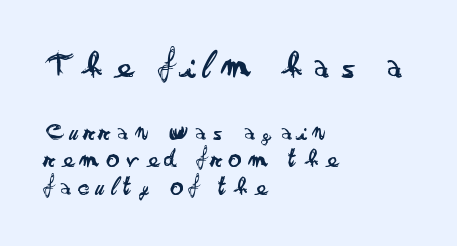
The strokes are not fattened; the text isn't bold. What's the leading like? Squeezed, with rows nearly overlapping. Inter-character spacing is expanded well beyond the font's built-in metrics. Nope, no serifs anywhere on these letters. Each letter keeps its own natural width here, so spacing adapts to shape.
